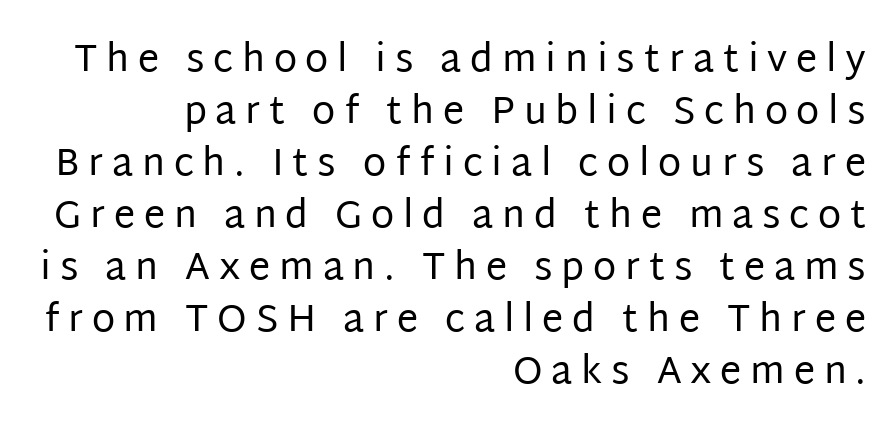
The image shows 38 px regular-weight sans-serif type, upright; set right-aligned, normal line spacing (1.37x), unusually wide letter spacing (+0.23 em), not underlined; low stroke contrast and a large x-height.
